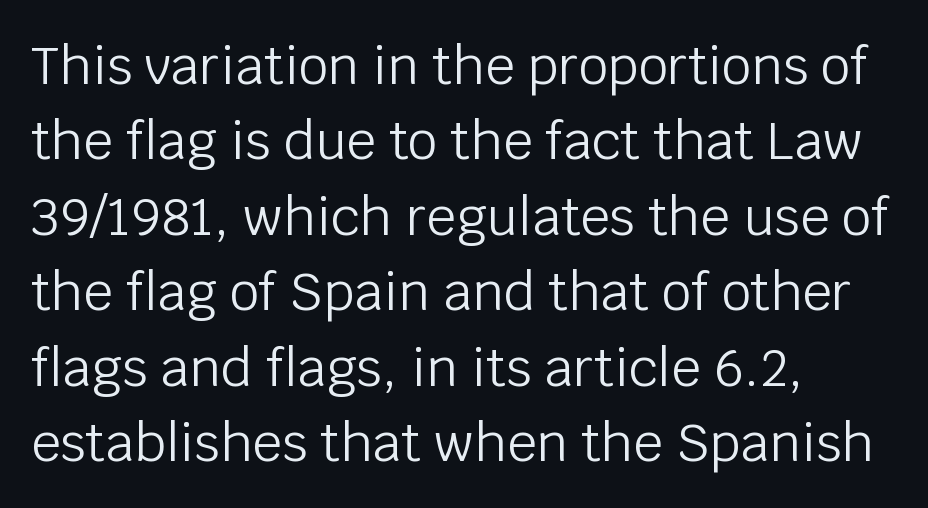
Q: Is the text bold? A: No.
Q: Is the text italic (slanted)? A: No, it is upright.
Q: Is the typeface a serif or a sans-serif typeface? A: Sans-serif.
Q: Is the text underlined? A: No.
Q: How is the paragraph aligned? A: Left-aligned.
Q: Is the spacing between letters normal or unusually wide? A: Normal.
Q: Is the spacing between lines tight, normal or loose? A: Normal.
Q: Width (condensed, normal, or wide)? A: Normal.
Q: Stroke contrast? A: Low.
Q: x-height? A: Large.
Q: Monospaced? A: No.
